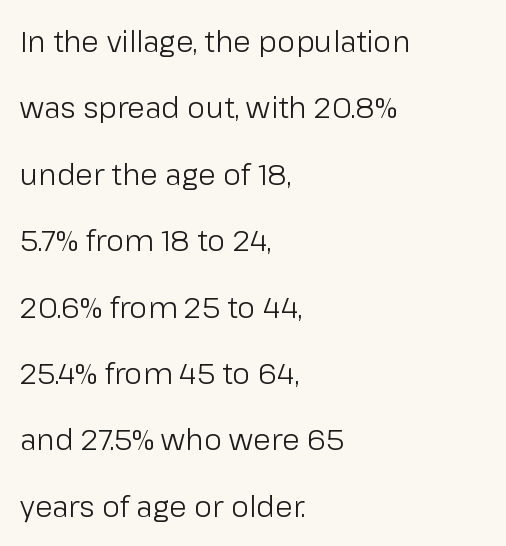
The image shows 29 px light sans-serif type, upright; set left-aligned, loose line spacing (2.29x), normal letter spacing, not underlined; low stroke contrast and a medium x-height.
